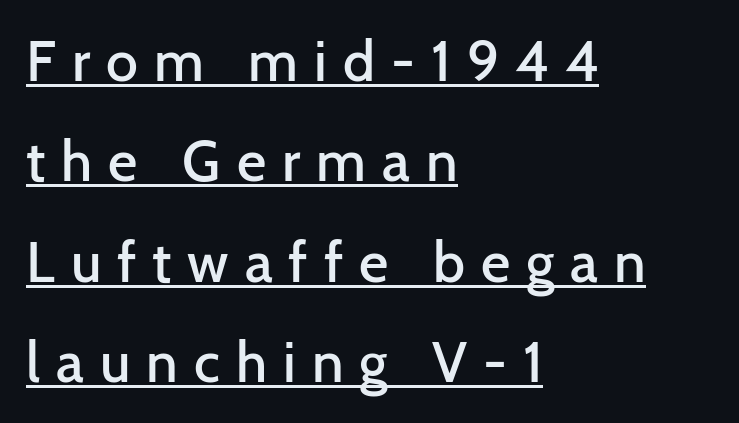
{"serif": "no", "italic": "no", "bold": "semi", "weight": "semibold", "width": "normal", "stroke_contrast": "low", "x_height": "medium", "monospaced": "no", "underline": "yes", "align": "left", "line_spacing_ratio": 1.76, "letter_spacing": "wide", "letter_spacing_em": 0.28, "glyph_px": 57}
